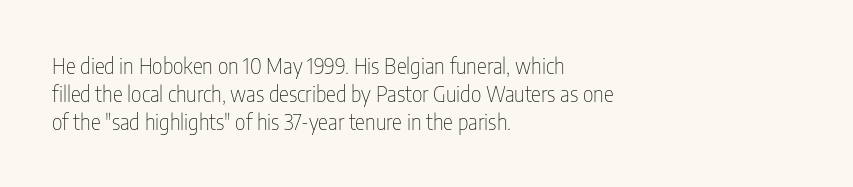
{"italic": "no", "bold": "no", "underline": "no", "align": "left", "line_spacing": "normal", "line_spacing_ratio": 1.33, "letter_spacing": "normal", "letter_spacing_em": 0.0, "glyph_px": 21}
